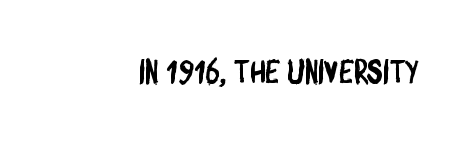
The space directly below the letters is spotless. Look at the tracking — it's just the regular setting, nothing added. Note the varied advance widths — an 'i' is clearly narrower than an 'm'. Is this a sans? Yes — the strokes have no serifs.
